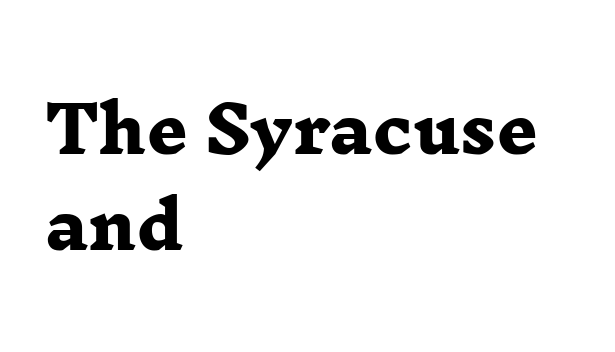
Q: Is the text bold? A: Yes.
Q: Is the typeface a serif or a sans-serif typeface? A: Serif.
Q: Is the text underlined? A: No.
Q: How is the paragraph aligned? A: Left-aligned.
Q: Is the spacing between letters normal or unusually wide? A: Normal.
Q: Is the spacing between lines tight, normal or loose? A: Normal.
Q: Width (condensed, normal, or wide)? A: Wide.
Q: Stroke contrast? A: Low.
Q: x-height? A: Medium.
Q: Monospaced? A: No.
